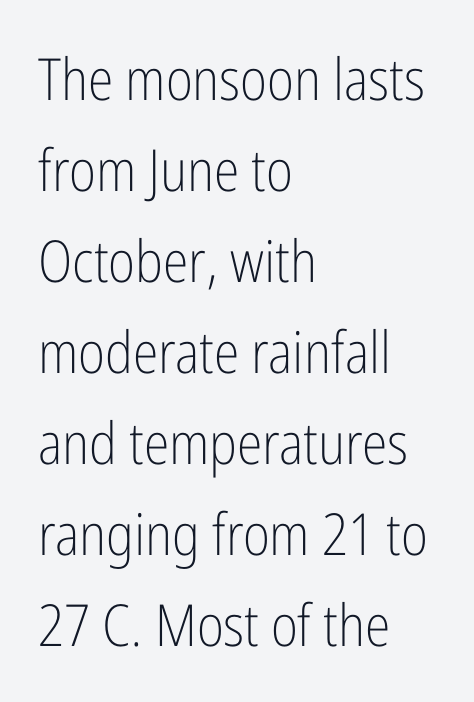
Note the varied advance widths — an 'i' is clearly narrower than an 'm'. The specimen reads as upright at a glance. Between one letter and the next there's only the usual sliver of space. Just letters on the line, the space beneath them empty.
